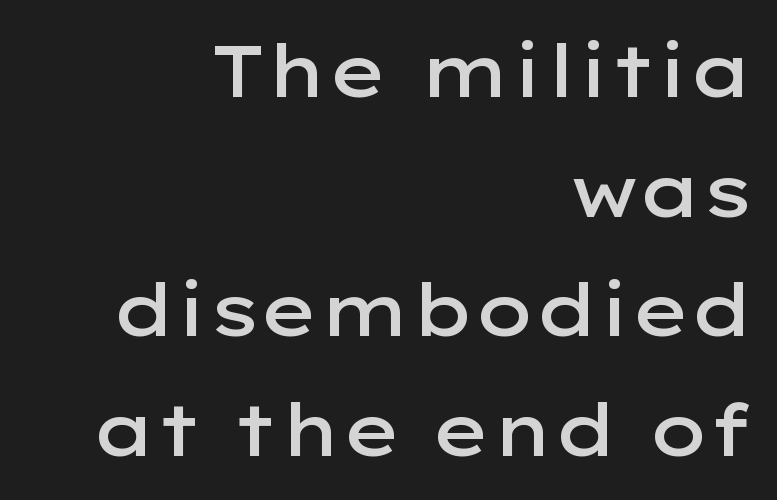
The image shows 73 px semibold, wide sans-serif type, upright; set right-aligned, normal line spacing (1.64x), normal letter spacing, not underlined; low stroke contrast and a medium x-height.
